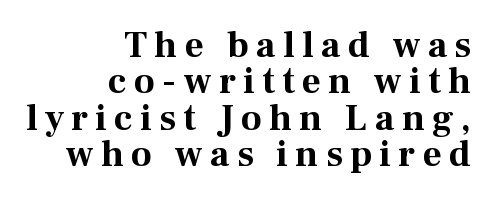
Q: Is the text bold? A: Yes.
Q: Is the text italic (slanted)? A: No, it is upright.
Q: Is the typeface a serif or a sans-serif typeface? A: Serif.
Q: Is the text underlined? A: No.
Q: How is the paragraph aligned? A: Right-aligned.
Q: Is the spacing between letters normal or unusually wide? A: Unusually wide.
Q: Is the spacing between lines tight, normal or loose? A: Tight.
Q: Width (condensed, normal, or wide)? A: Normal.
Q: Stroke contrast? A: Medium.
Q: x-height? A: Medium.
Q: Monospaced? A: No.
